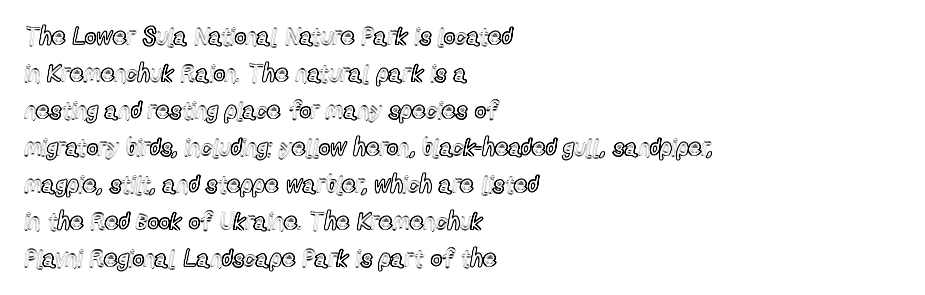
The image shows 24 px text type; set left-aligned, normal line spacing (1.54x), normal letter spacing, not underlined.
